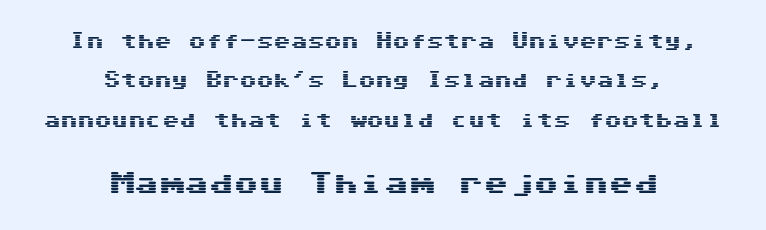
The image shows 25 px text type, upright; set centered, loose line spacing (2.31x), normal letter spacing, not underlined; the second (bottom) block is 1.47x larger.
